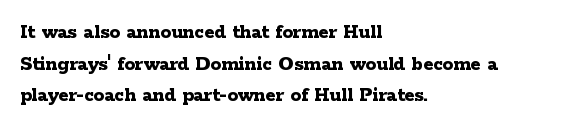
Q: Is the text bold? A: Yes.
Q: Is the text italic (slanted)? A: No, it is upright.
Q: Is the text underlined? A: No.
Q: How is the paragraph aligned? A: Left-aligned.
Q: Is the spacing between letters normal or unusually wide? A: Normal.
Q: Is the spacing between lines tight, normal or loose? A: Normal.
